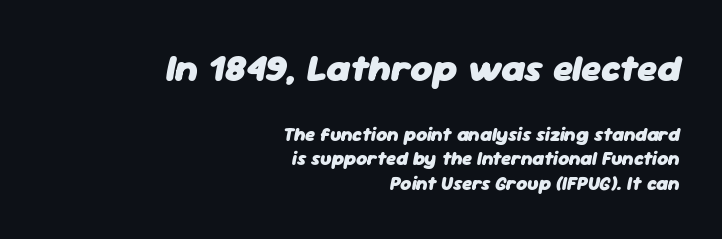
Size hierarchy here favors the leading block over the trailing one. The passage shown is typed in a proportional face where columns would drift. Underline: absent. Layout note: lines flush right. You can tell it's italic because the verticals aren't actually vertical.
